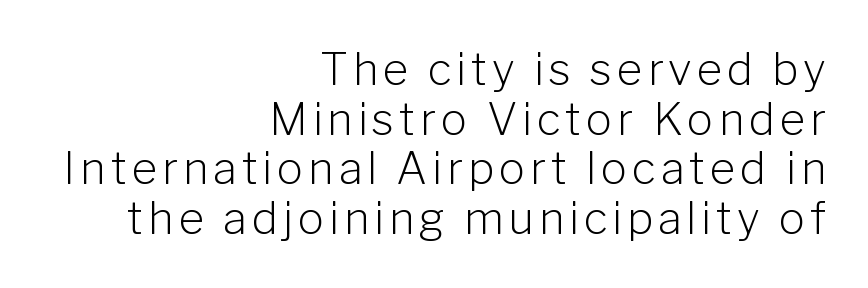
{"serif": "no", "italic": "no", "bold": "no", "weight": "light", "width": "normal", "stroke_contrast": "low", "x_height": "medium", "monospaced": "no", "underline": "no", "align": "right", "line_spacing": "tight", "line_spacing_ratio": 1.13, "glyph_px": 44}
